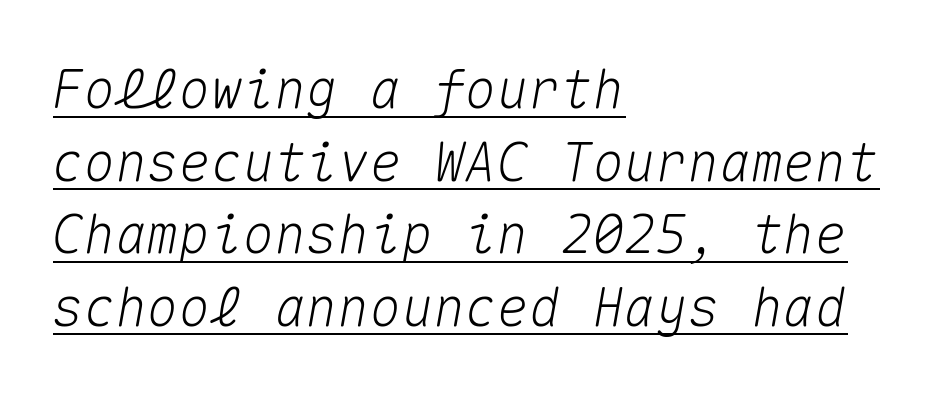
{"italic": "yes", "lean": "right", "slant_degrees": 10, "width": "normal", "stroke_contrast": "medium", "x_height": "medium", "monospaced": "yes", "underline": "yes", "align": "left", "line_spacing": "normal", "line_spacing_ratio": 1.37, "letter_spacing": "normal", "letter_spacing_em": 0.0, "glyph_px": 53}
